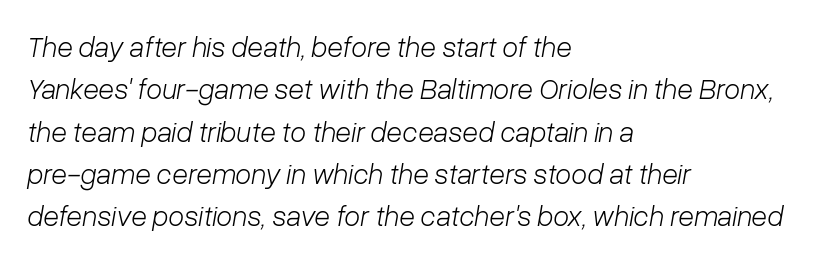
The letterforms sit at book weight or below. Does the copy run flush right? No — it runs flush left. Compared with ordinary roman type, these characters are visibly tilted. Each letter keeps its own natural width here, so spacing adapts to shape. The block of text has a typical density, with ordinary space between rows. A bare baseline throughout the passage.
